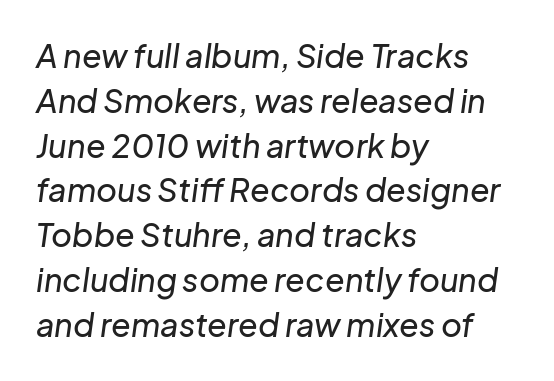
Q: Is the text italic (slanted)? A: Yes, it leans right by about 8 degrees.
Q: Is the text underlined? A: No.
Q: How is the paragraph aligned? A: Left-aligned.
Q: Is the spacing between letters normal or unusually wide? A: Normal.
Q: Is the spacing between lines tight, normal or loose? A: Normal.
Q: Width (condensed, normal, or wide)? A: Normal.
Q: Stroke contrast? A: Low.
Q: x-height? A: Medium.
Q: Monospaced? A: No.
